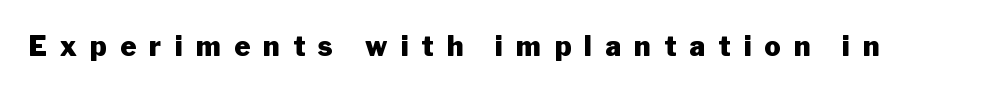
The image shows 27 px bold type, upright; set unusually wide letter spacing (+0.49 em), not underlined.
